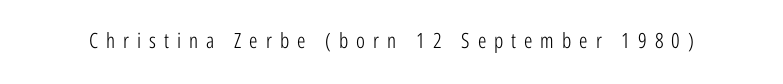
{"italic": "no", "bold": "no", "underline": "no", "letter_spacing": "wide", "letter_spacing_em": 0.38, "glyph_px": 21}
